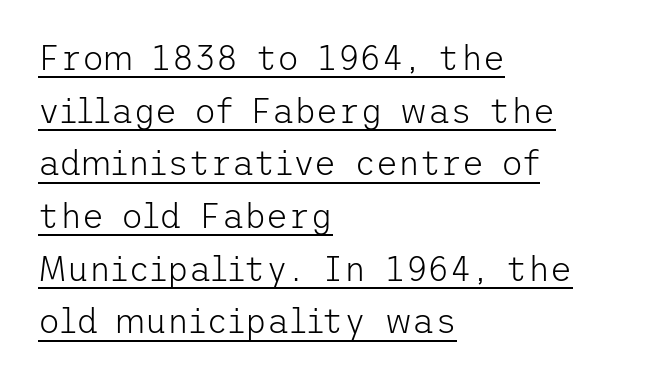
Q: Is the text bold? A: No.
Q: Is the text italic (slanted)? A: No, it is upright.
Q: Is the typeface a serif or a sans-serif typeface? A: Sans-serif.
Q: Is the text underlined? A: Yes.
Q: How is the paragraph aligned? A: Left-aligned.
Q: Is the spacing between letters normal or unusually wide? A: Normal.
Q: Is the spacing between lines tight, normal or loose? A: Normal.
Q: Width (condensed, normal, or wide)? A: Normal.
Q: Stroke contrast? A: Low.
Q: x-height? A: Medium.
